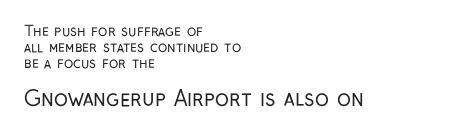
{"italic": "no", "bold": "no", "underline": "no", "align": "left", "line_spacing": "tight", "line_spacing_ratio": 1.14, "letter_spacing": "normal", "letter_spacing_em": 0.0, "larger_block": "second", "size_ratio": 1.5, "glyph_px": 21}
